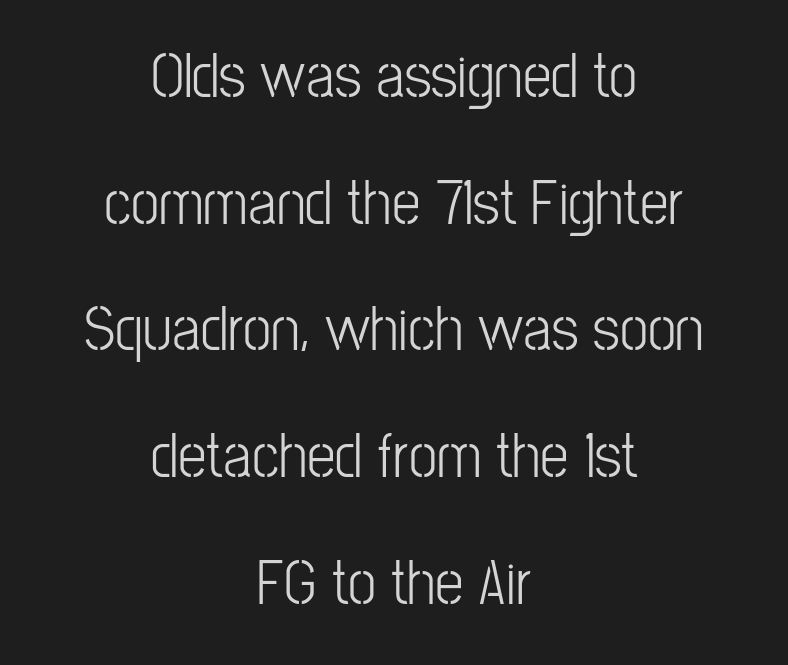
Q: Is the text bold? A: No.
Q: Is the text italic (slanted)? A: No, it is upright.
Q: Is the typeface a serif or a sans-serif typeface? A: Sans-serif.
Q: Is the text underlined? A: No.
Q: How is the paragraph aligned? A: Centered.
Q: Is the spacing between letters normal or unusually wide? A: Normal.
Q: Is the spacing between lines tight, normal or loose? A: Loose.
Q: Width (condensed, normal, or wide)? A: Condensed.
Q: Stroke contrast? A: Low.
Q: x-height? A: Medium.
Q: Monospaced? A: No.
